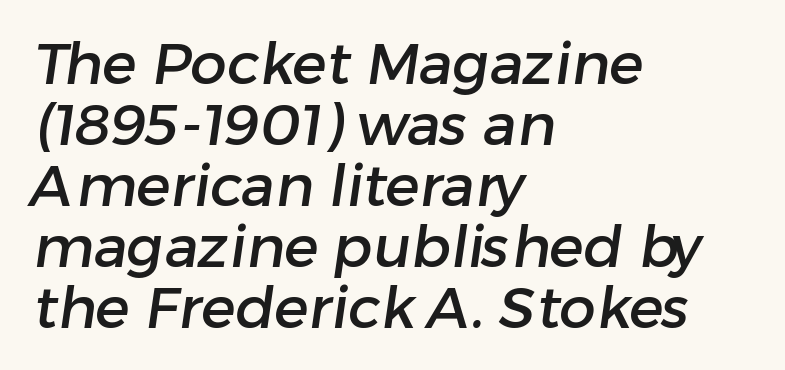
The image shows 58 px sans-serif type; set left-aligned, tight line spacing (1.05x), normal letter spacing, not underlined; low stroke contrast and a medium x-height.
